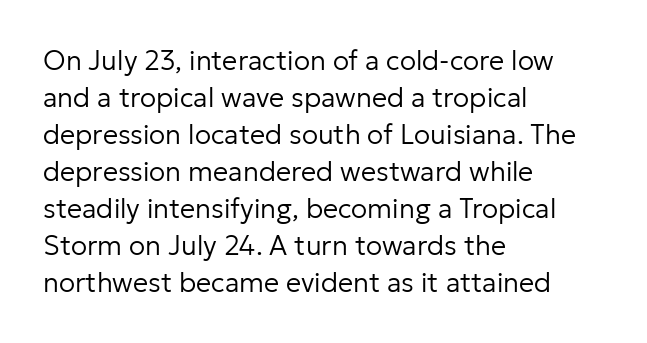
{"italic": "no", "bold": "no", "underline": "no", "align": "left", "line_spacing": "normal", "line_spacing_ratio": 1.37, "letter_spacing": "normal", "letter_spacing_em": 0.0, "glyph_px": 27}
